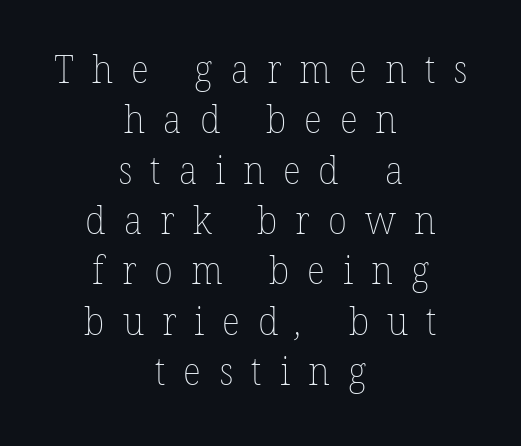
Q: Is the text bold? A: No.
Q: Is the text underlined? A: No.
Q: How is the paragraph aligned? A: Centered.
Q: Is the spacing between letters normal or unusually wide? A: Unusually wide.
Q: Is the spacing between lines tight, normal or loose? A: Normal.
Q: Width (condensed, normal, or wide)? A: Normal.
Q: Stroke contrast? A: Low.
Q: x-height? A: Medium.
Q: Monospaced? A: No.
